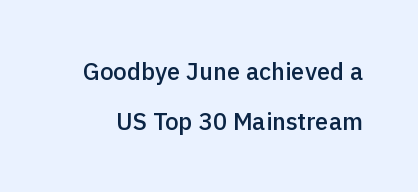
The image shows 24 px text type, upright; set loose line spacing (2.07x), normal letter spacing, not underlined.
